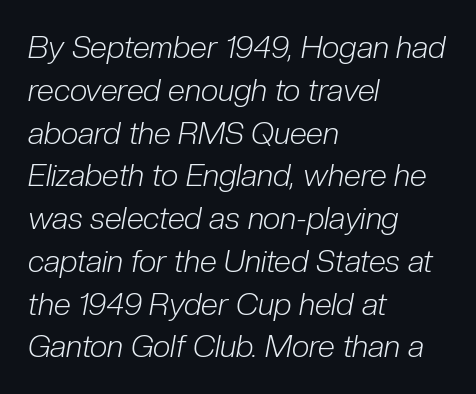
The image shows 31 px light, condensed type, italic (leaning right); set left-aligned, normal line spacing (1.38x), normal letter spacing, not underlined; low stroke contrast and a medium x-height.
